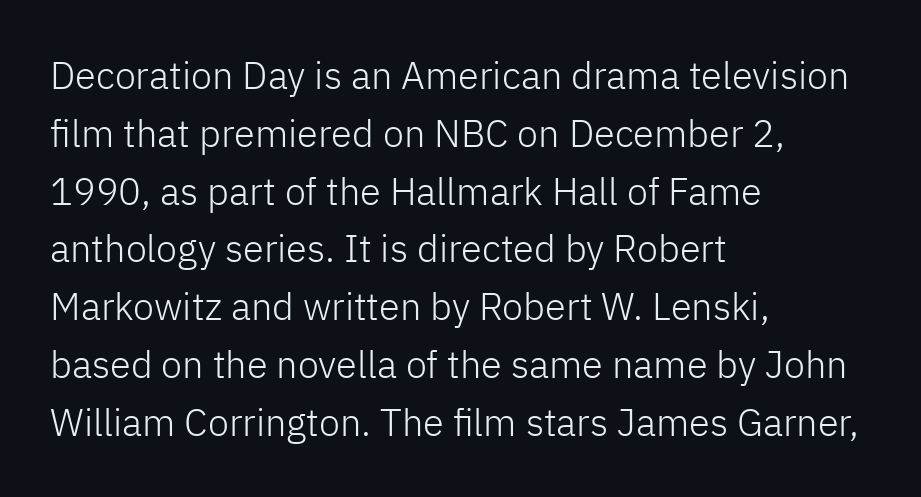
{"serif": "no", "italic": "no", "bold": "no", "weight": "light", "width": "normal", "stroke_contrast": "low", "x_height": "medium", "monospaced": "no", "underline": "no", "align": "left", "line_spacing": "normal", "line_spacing_ratio": 1.52, "letter_spacing": "normal", "letter_spacing_em": 0.0, "glyph_px": 38}
